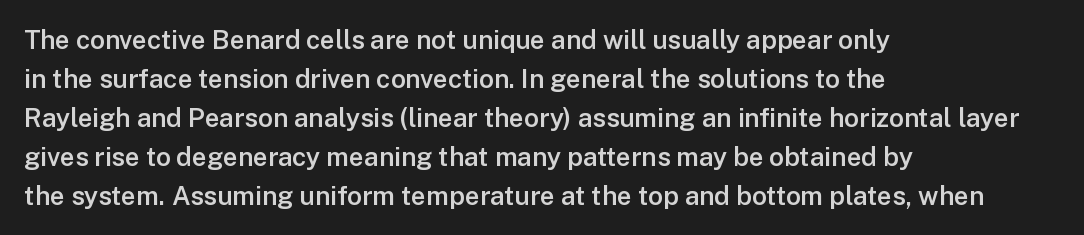
{"italic": "no", "bold": "semi", "underline": "no", "align": "left", "line_spacing": "normal", "line_spacing_ratio": 1.5, "letter_spacing": "normal", "letter_spacing_em": 0.0, "glyph_px": 26}
